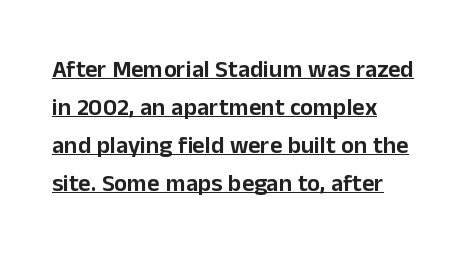
The image shows 24 px text type, upright; set left-aligned, normal line spacing (1.59x), normal letter spacing, underlined.
